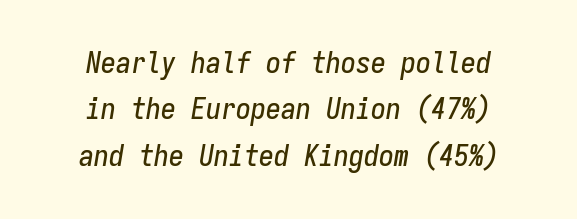
Nobody drew a line under any word here. Slanted lettering throughout. Both edges are ragged and mirror each other, which tells us the setting is centered. The rendering keeps characters at their native spacing. Evenly set lines give the paragraph a standard silhouette.
